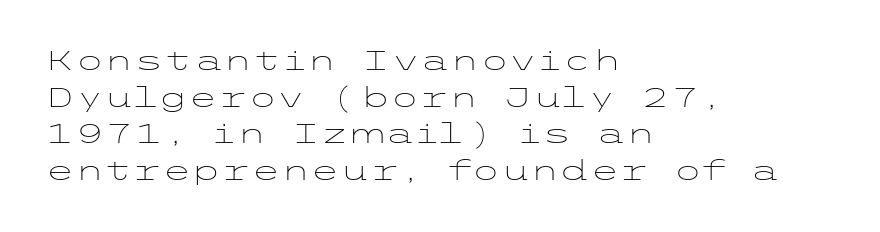
The image shows 27 px text type, upright; set left-aligned, normal line spacing (1.36x), normal letter spacing, not underlined.
